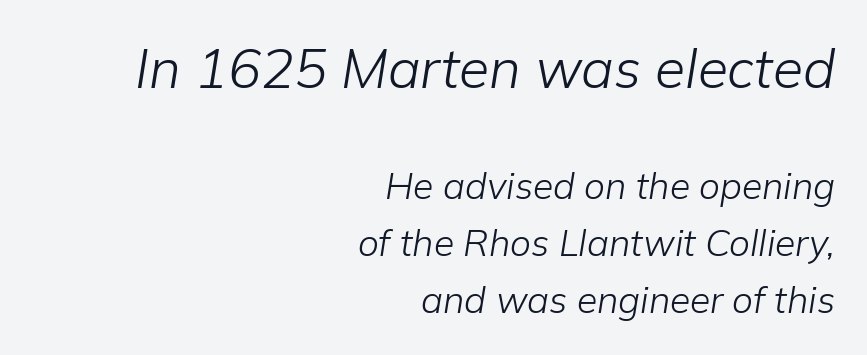
The image shows 55 px light type, italic (leaning right); set right-aligned, normal line spacing (1.54x), normal letter spacing, not underlined; the first (top) block is 1.49x larger; low stroke contrast and a medium x-height.
